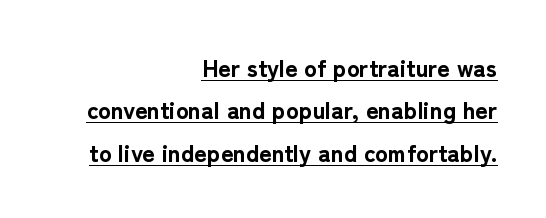
Q: Is the text bold? A: Yes.
Q: Is the text italic (slanted)? A: No, it is upright.
Q: Is the text underlined? A: Yes.
Q: How is the paragraph aligned? A: Right-aligned.
Q: Is the spacing between letters normal or unusually wide? A: Normal.
